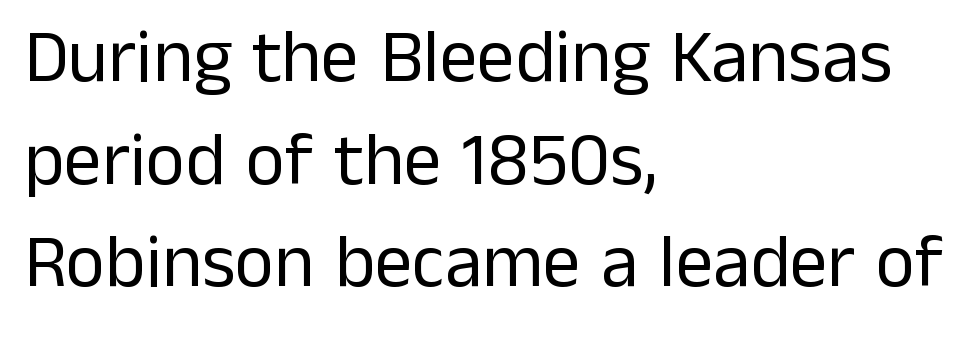
{"serif": "no", "italic": "no", "bold": "no", "weight": "regular", "width": "normal", "stroke_contrast": "low", "x_height": "medium", "monospaced": "no", "underline": "no", "align": "left", "line_spacing": "normal", "line_spacing_ratio": 1.37, "letter_spacing": "normal", "letter_spacing_em": 0.0, "glyph_px": 75}
